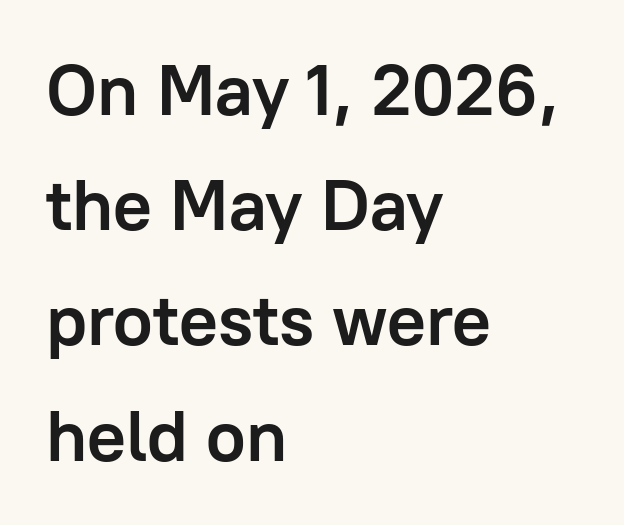
Typesetter's note: full bold, strokes at maximum text heaviness. Compared with typical body copy, the letter spacing here is the same. The face used here is proportionally spaced, like ordinary book or web type. Observe the absence of serifs on each vertical stroke in this sample.
